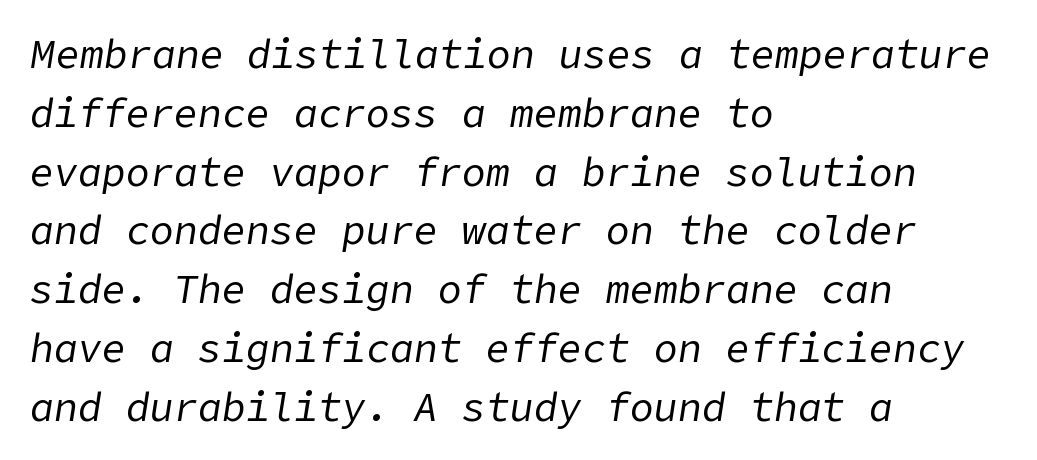
Alignment: flush left. No heavy texture on the line: the type isn't bold. Summary of vertical rhythm: regular, with standard interline spacing. The glyphs look as if they've been sheared to an angle. The letterforms sit shoulder to shoulder at normal distance.
